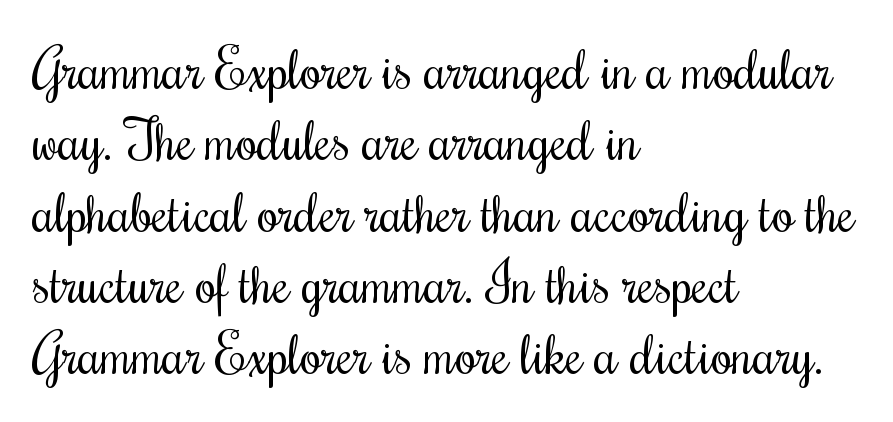
The image shows 54 px regular-weight, condensed type; set left-aligned, normal line spacing (1.32x), normal letter spacing, not underlined; medium stroke contrast and a small x-height.
